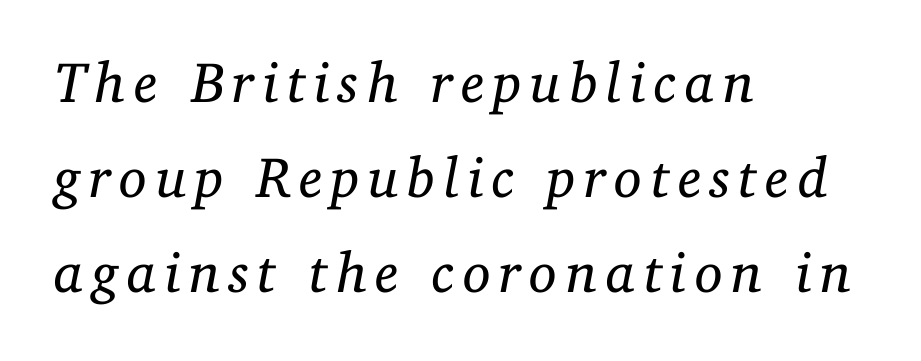
{"serif": "yes", "italic": "yes", "lean": "right", "slant_degrees": 11, "bold": "no", "weight": "regular", "width": "normal", "stroke_contrast": "low", "x_height": "medium", "monospaced": "no", "underline": "no", "align": "left", "line_spacing": "normal", "line_spacing_ratio": 1.67, "glyph_px": 57}
